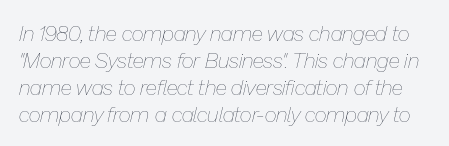
{"italic": "yes", "lean": "right", "slant_degrees": 13, "bold": "no", "underline": "no", "line_spacing": "normal", "line_spacing_ratio": 1.28, "letter_spacing": "normal", "letter_spacing_em": 0.0, "glyph_px": 21}
